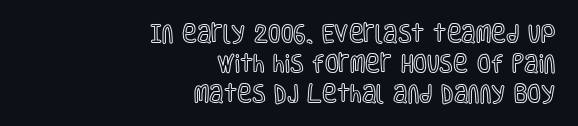
Q: Is the text italic (slanted)? A: No, it is upright.
Q: Is the text underlined? A: No.
Q: How is the paragraph aligned? A: Right-aligned.
Q: Is the spacing between letters normal or unusually wide? A: Normal.
Q: Is the spacing between lines tight, normal or loose? A: Normal.
